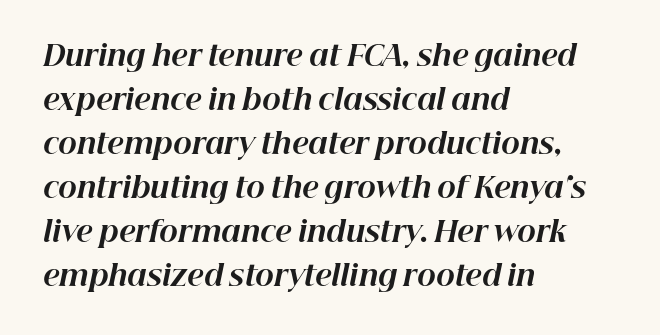
{"italic": "yes", "lean": "right", "slant_degrees": 12, "bold": "yes", "weight": "bold", "width": "normal", "stroke_contrast": "high", "x_height": "medium", "monospaced": "no", "underline": "no", "align": "left", "line_spacing": "normal", "line_spacing_ratio": 1.57, "letter_spacing": "normal", "letter_spacing_em": 0.0, "glyph_px": 28}
